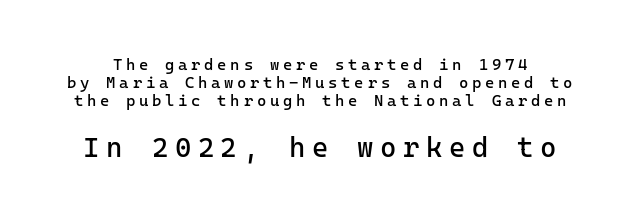
Typesetter's note — lower block bumped up in size, upper block left smaller. No italicization has been applied; the sample stays upright. Glyph-to-glyph distance is far greater than everyday printed text. Nope, no serifs anywhere on these letters. The face used here is monospaced, like something from a code editor.
